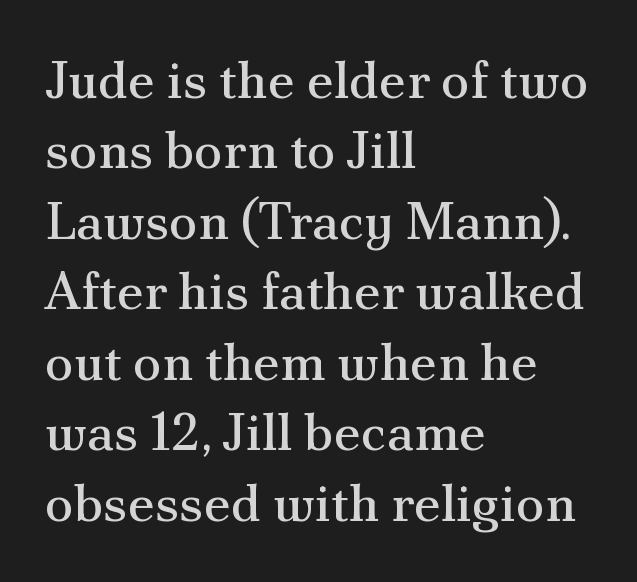
{"serif": "yes", "italic": "no", "bold": "no", "weight": "regular", "width": "normal", "stroke_contrast": "medium", "x_height": "small", "monospaced": "no", "underline": "no", "align": "left", "line_spacing": "normal", "line_spacing_ratio": 1.33, "letter_spacing": "normal", "letter_spacing_em": 0.0, "glyph_px": 53}
